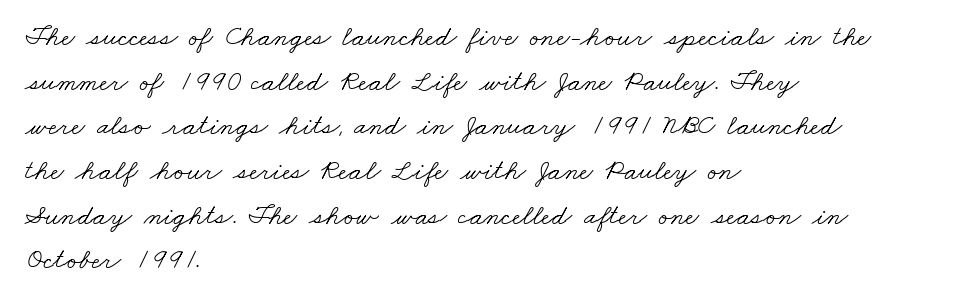
Q: Is the text bold? A: No.
Q: Is the typeface a serif or a sans-serif typeface? A: Serif.
Q: Is the text underlined? A: No.
Q: How is the paragraph aligned? A: Left-aligned.
Q: Is the spacing between letters normal or unusually wide? A: Normal.
Q: Is the spacing between lines tight, normal or loose? A: Normal.
Q: Width (condensed, normal, or wide)? A: Wide.
Q: Stroke contrast? A: Low.
Q: x-height? A: Small.
Q: Monospaced? A: No.
